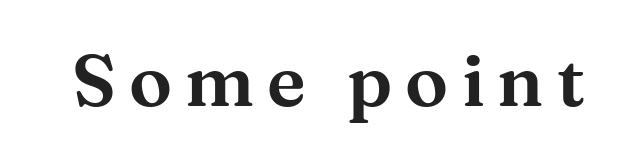
{"serif": "yes", "italic": "no", "width": "wide", "stroke_contrast": "medium", "x_height": "medium", "monospaced": "no", "underline": "no", "glyph_px": 72}
